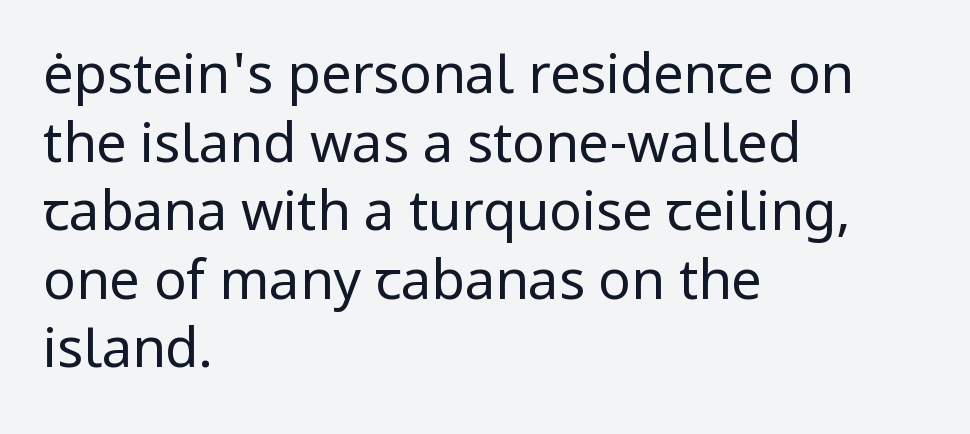
The image shows 54 px regular-weight sans-serif type, upright; set left-aligned, normal line spacing (1.27x), normal letter spacing, not underlined; low stroke contrast and a medium x-height.
